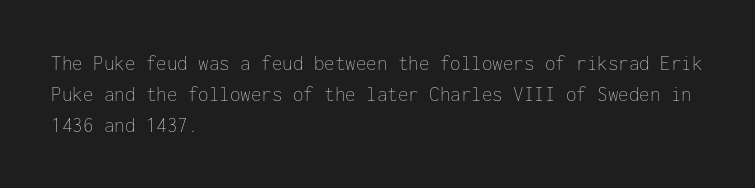
{"italic": "no", "bold": "no", "underline": "no", "align": "left", "line_spacing": "normal", "line_spacing_ratio": 1.48, "letter_spacing": "normal", "letter_spacing_em": 0.0, "glyph_px": 21}
